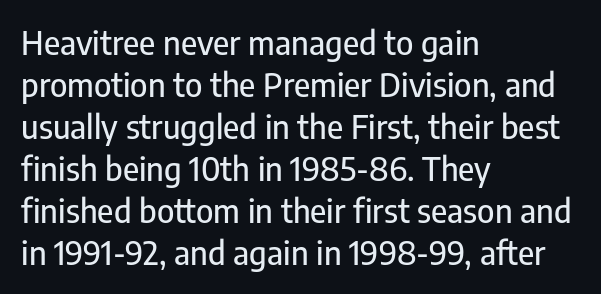
Q: Is the text italic (slanted)? A: No, it is upright.
Q: Is the typeface a serif or a sans-serif typeface? A: Sans-serif.
Q: Is the text underlined? A: No.
Q: How is the paragraph aligned? A: Left-aligned.
Q: Is the spacing between letters normal or unusually wide? A: Normal.
Q: Is the spacing between lines tight, normal or loose? A: Normal.
Q: Width (condensed, normal, or wide)? A: Condensed.
Q: Stroke contrast? A: Low.
Q: x-height? A: Medium.
Q: Monospaced? A: No.
